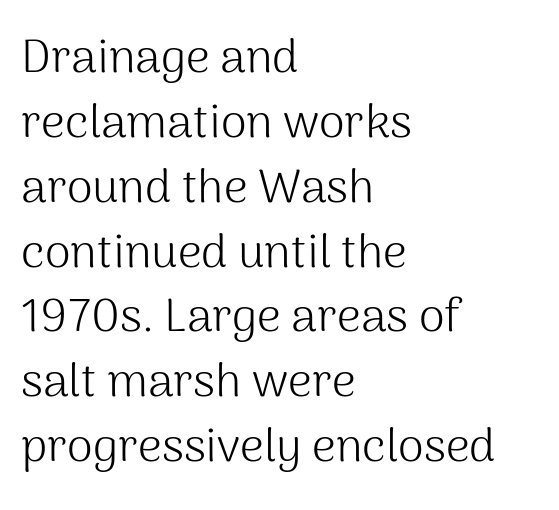
Q: Is the text bold? A: No.
Q: Is the text italic (slanted)? A: No, it is upright.
Q: Is the typeface a serif or a sans-serif typeface? A: Sans-serif.
Q: Is the text underlined? A: No.
Q: How is the paragraph aligned? A: Left-aligned.
Q: Is the spacing between letters normal or unusually wide? A: Normal.
Q: Is the spacing between lines tight, normal or loose? A: Normal.
Q: Width (condensed, normal, or wide)? A: Normal.
Q: Stroke contrast? A: Medium.
Q: x-height? A: Medium.
Q: Monospaced? A: No.
